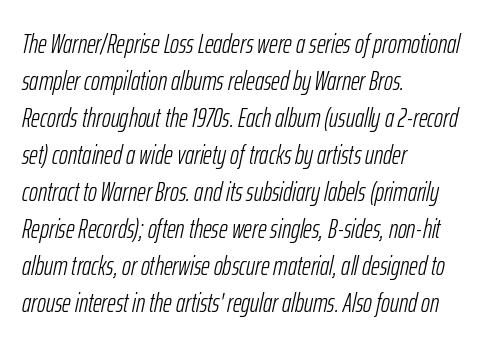
Q: Is the text bold? A: No.
Q: Is the text italic (slanted)? A: Yes, it leans right by about 12 degrees.
Q: Is the text underlined? A: No.
Q: How is the paragraph aligned? A: Left-aligned.
Q: Is the spacing between letters normal or unusually wide? A: Normal.
Q: Is the spacing between lines tight, normal or loose? A: Normal.
